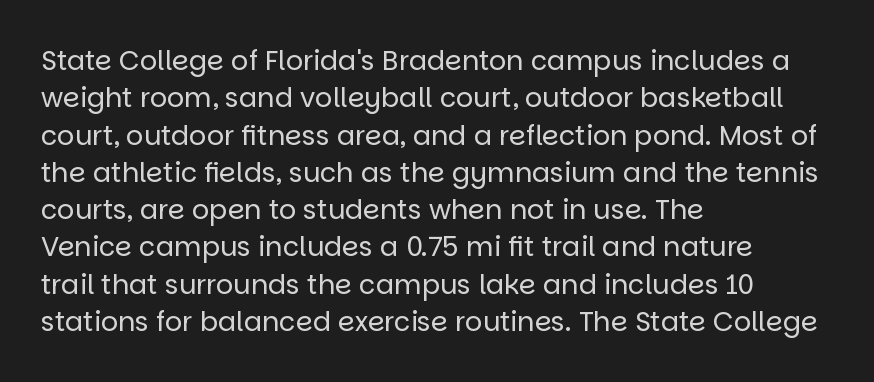
{"italic": "no", "bold": "no", "underline": "no", "align": "left", "line_spacing": "normal", "line_spacing_ratio": 1.38, "letter_spacing": "normal", "letter_spacing_em": 0.0, "glyph_px": 27}
